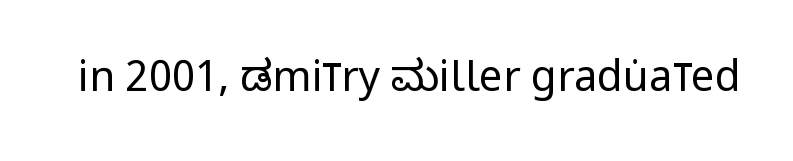
{"serif": "no", "italic": "no", "bold": "no", "weight": "regular", "width": "condensed", "stroke_contrast": "low", "x_height": "large", "monospaced": "no", "underline": "no", "letter_spacing": "normal", "letter_spacing_em": 0.0, "glyph_px": 42}
